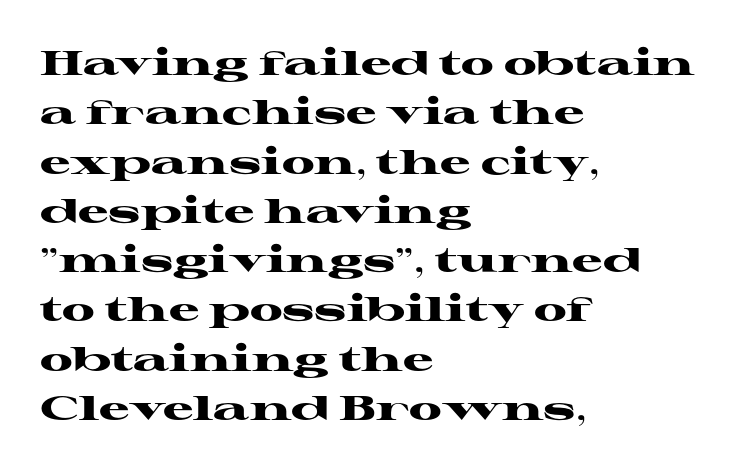
This sample has the flowing, uneven cadence of proportional lettering. A full-strength bold gives these letters their thick strokes. If you drew a ruler down the left edge, every line would touch it. Each letter's strokes conclude with small projecting serifs.
